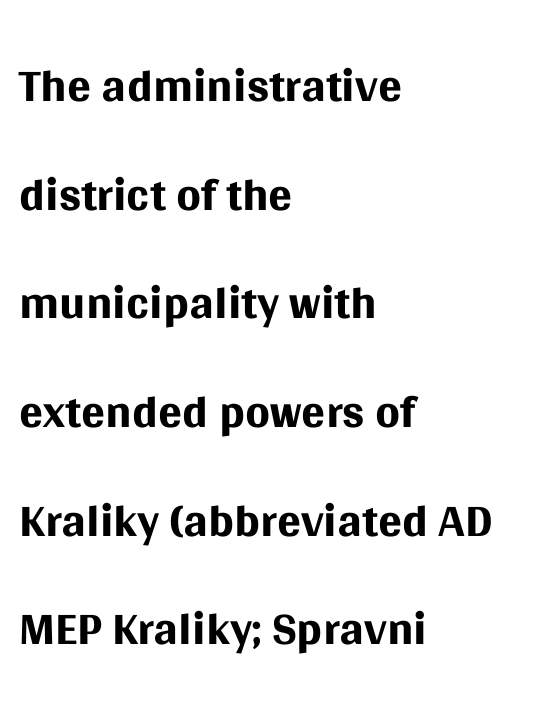
The image shows 71 px regular-weight sans-serif type, upright; set left-aligned, normal line spacing (1.53x), normal letter spacing, not underlined; medium stroke contrast and a large x-height.
